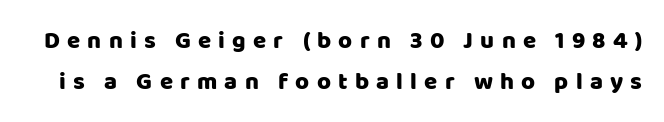
The image shows 24 px text type, upright; set normal line spacing (1.7x), unusually wide letter spacing (+0.3 em), not underlined.
